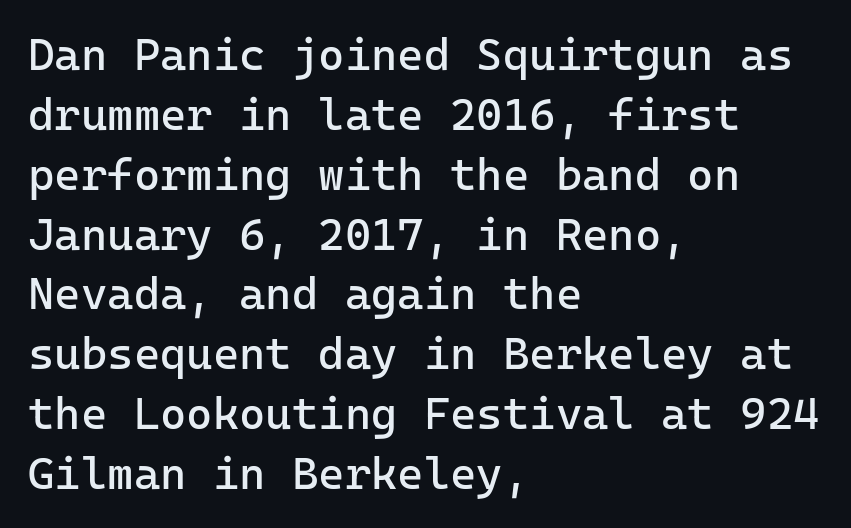
{"serif": "no", "italic": "no", "bold": "no", "weight": "regular", "width": "normal", "stroke_contrast": "low", "x_height": "medium", "monospaced": "yes", "underline": "no", "align": "left", "line_spacing": "normal", "line_spacing_ratio": 1.33, "letter_spacing": "normal", "letter_spacing_em": 0.0, "glyph_px": 45}
